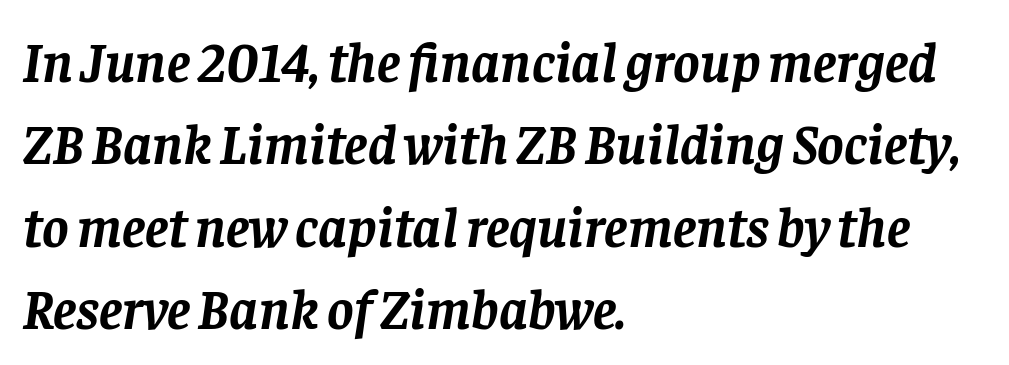
The image shows 56 px semibold serif type, italic (leaning right); set left-aligned, normal line spacing (1.47x), normal letter spacing, not underlined; low stroke contrast and a large x-height.
